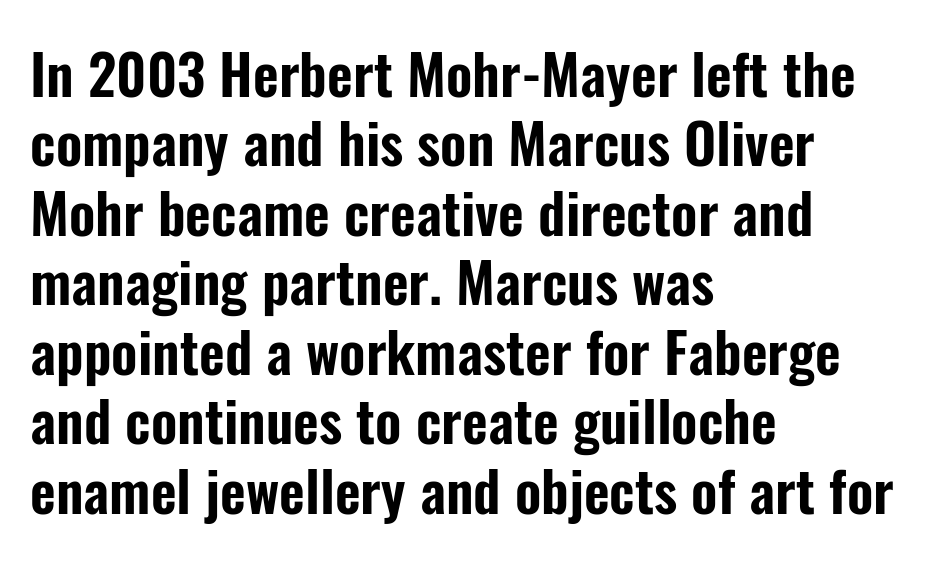
Q: Is the text italic (slanted)? A: No, it is upright.
Q: Is the typeface a serif or a sans-serif typeface? A: Sans-serif.
Q: Is the text underlined? A: No.
Q: How is the paragraph aligned? A: Left-aligned.
Q: Is the spacing between letters normal or unusually wide? A: Normal.
Q: Width (condensed, normal, or wide)? A: Condensed.
Q: Stroke contrast? A: Low.
Q: x-height? A: Medium.
Q: Monospaced? A: No.
